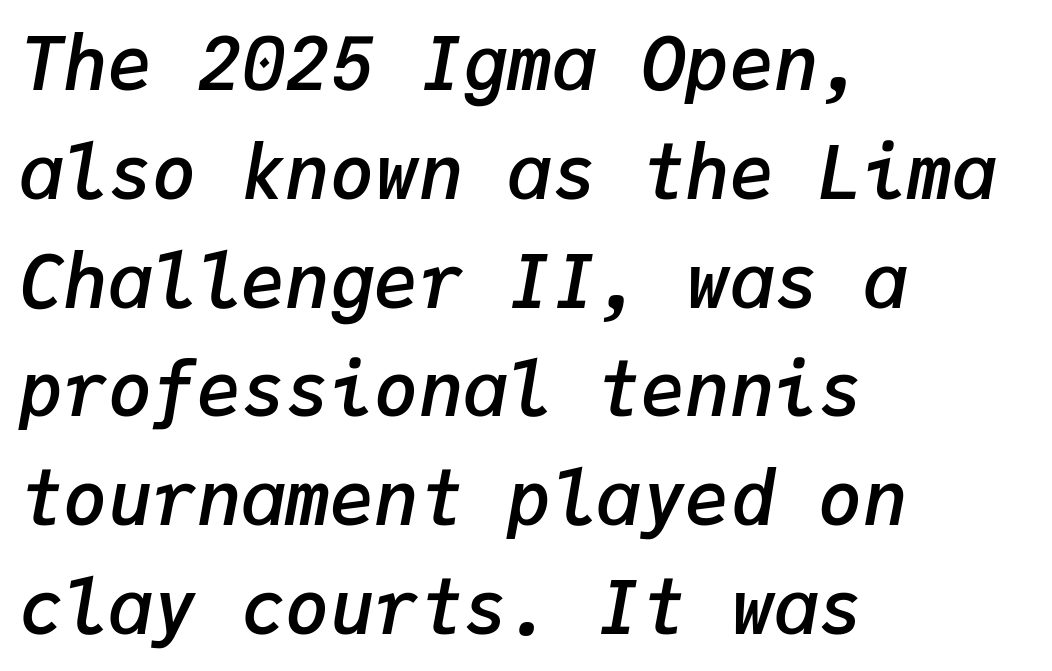
Check the space under the baseline: it is left empty. You could count columns in this text — the font is strictly monospaced. The strokes are fattened partway — semibold, not bold. The rendering keeps characters at their native spacing.
